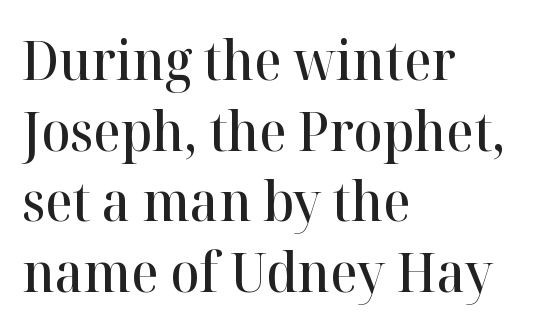
Q: Is the text bold? A: Semi-bold.
Q: Is the text italic (slanted)? A: No, it is upright.
Q: Is the typeface a serif or a sans-serif typeface? A: Serif.
Q: Is the text underlined? A: No.
Q: How is the paragraph aligned? A: Left-aligned.
Q: Is the spacing between letters normal or unusually wide? A: Normal.
Q: Is the spacing between lines tight, normal or loose? A: Normal.
Q: Width (condensed, normal, or wide)? A: Normal.
Q: Stroke contrast? A: High.
Q: x-height? A: Medium.
Q: Monospaced? A: No.
